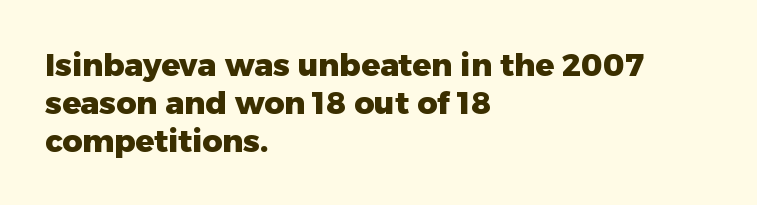
Q: Is the text bold? A: Yes.
Q: Is the text italic (slanted)? A: No, it is upright.
Q: Is the typeface a serif or a sans-serif typeface? A: Sans-serif.
Q: Is the text underlined? A: No.
Q: How is the paragraph aligned? A: Left-aligned.
Q: Is the spacing between letters normal or unusually wide? A: Normal.
Q: Width (condensed, normal, or wide)? A: Normal.
Q: Stroke contrast? A: Low.
Q: x-height? A: Medium.
Q: Monospaced? A: No.
